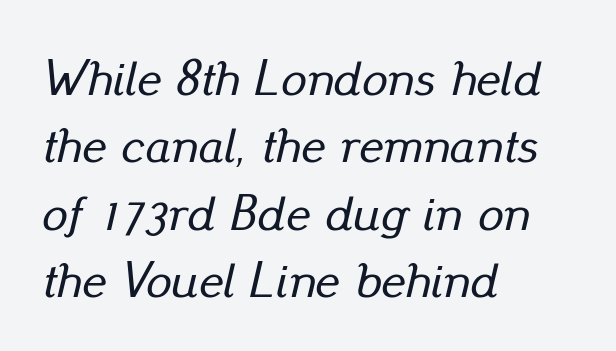
The face used here has a pronounced slope to its letters. Regular leading. Inter-character spacing is left at the font's built-in metrics. A typesetter would call this proportional, since set widths differ per character.
